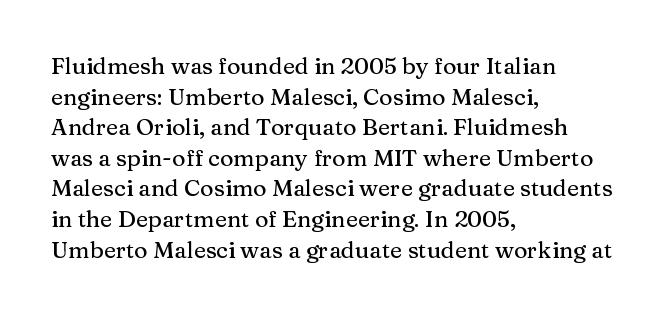
A typesetter would call this leading conventional body-copy spacing. No italicization has been applied; the sample stays upright. Tracking value appears to be zero — textbook default spacing. Short and long lines alike share a common starting point at left. Decoration check: the copy has no underline.
